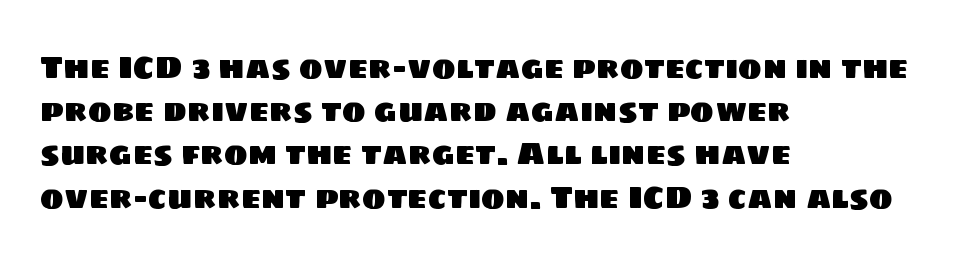
Look at the tracking — it's just the regular setting, nothing added. Clear beneath every line of the passage. Is this a sans? Yes — the strokes have no serifs. In terms of leading, this rendering sits right in the middle. These lines stack with their left ends in a neat column.
